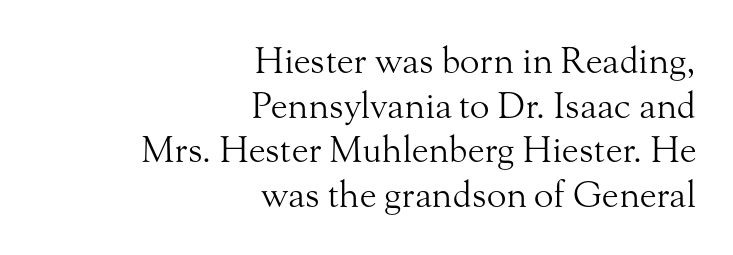
The image shows 36 px light serif type, upright; set right-aligned, line spacing 1.24x, normal letter spacing, not underlined; medium stroke contrast and a small x-height.
